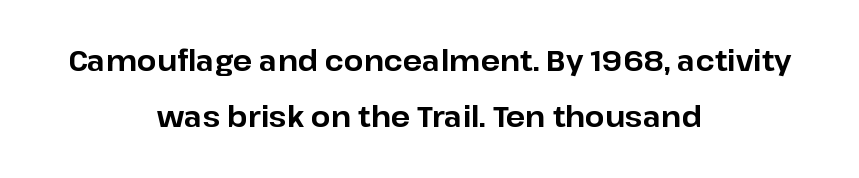
Check the space under the baseline: it is left empty. The paragraph shown floats in the horizontal middle. Do the characters align in a grid? No, the font is proportional. This is sans-serif lettering, the kind often seen on screens and signage. Characters remain perfectly vertical along every line.
